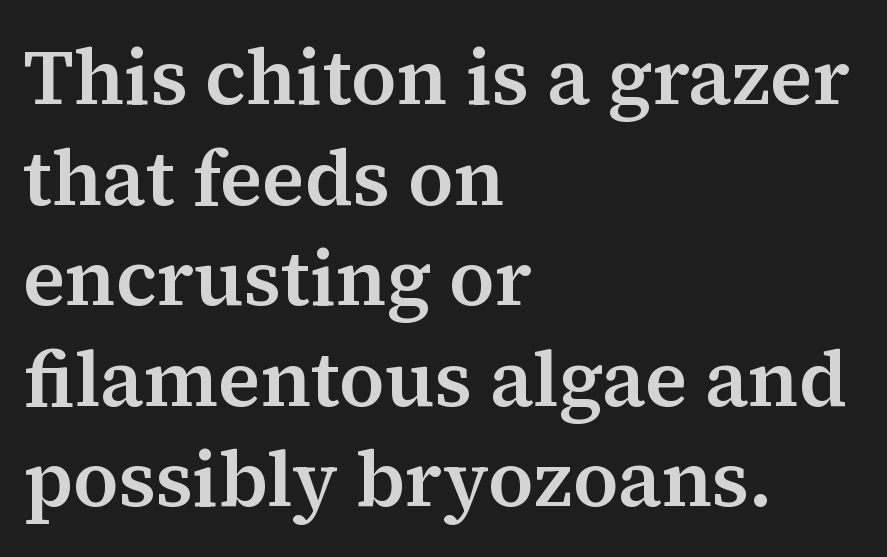
Q: Is the text italic (slanted)? A: No, it is upright.
Q: Is the typeface a serif or a sans-serif typeface? A: Serif.
Q: Is the text underlined? A: No.
Q: How is the paragraph aligned? A: Left-aligned.
Q: Is the spacing between letters normal or unusually wide? A: Normal.
Q: Is the spacing between lines tight, normal or loose? A: Normal.
Q: Width (condensed, normal, or wide)? A: Normal.
Q: Stroke contrast? A: Medium.
Q: x-height? A: Medium.
Q: Monospaced? A: No.
